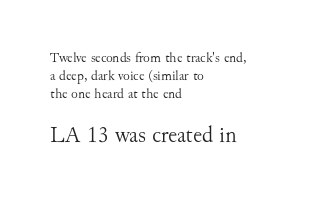
The image shows 23 px text type, upright; set left-aligned, normal line spacing (1.3x), normal letter spacing, not underlined; the second (bottom) block is 1.64x larger.
